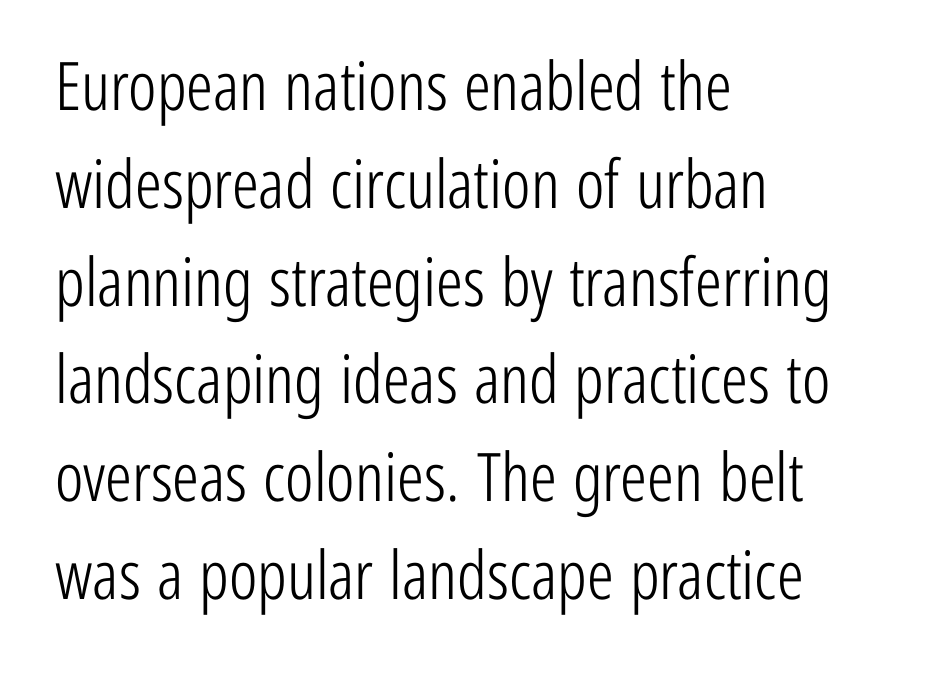
Q: Is the text bold? A: No.
Q: Is the text italic (slanted)? A: No, it is upright.
Q: Is the typeface a serif or a sans-serif typeface? A: Sans-serif.
Q: Is the text underlined? A: No.
Q: How is the paragraph aligned? A: Left-aligned.
Q: Is the spacing between letters normal or unusually wide? A: Normal.
Q: Is the spacing between lines tight, normal or loose? A: Normal.
Q: Width (condensed, normal, or wide)? A: Condensed.
Q: Stroke contrast? A: Low.
Q: x-height? A: Medium.
Q: Monospaced? A: No.
